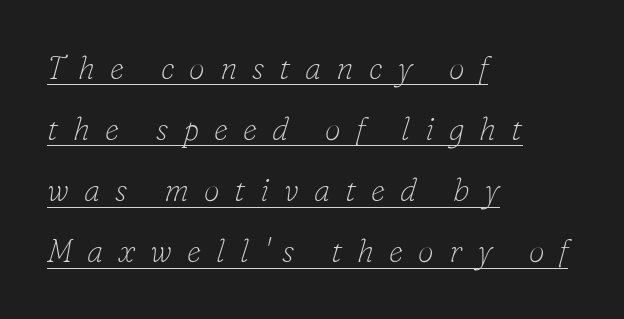
The image shows 32 px thin serif type, italic (leaning right); set left-aligned, loose line spacing (1.91x), unusually wide letter spacing (+0.47 em), underlined; low stroke contrast and a small x-height.
